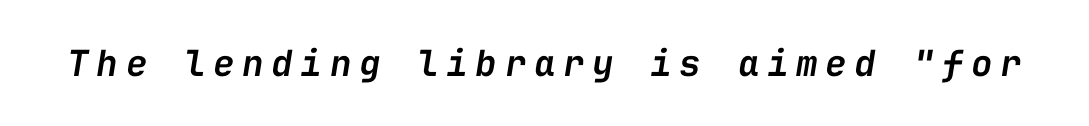
Loose tracking; the words dissolve into strings of separated letters. Each letter, wide or thin by design, is forced into the same width here. Bare-footed words on every line. An italicized treatment has been applied to the whole sample. Look at the stroke-to-counter ratio: somewhat heavy, a semibold.
